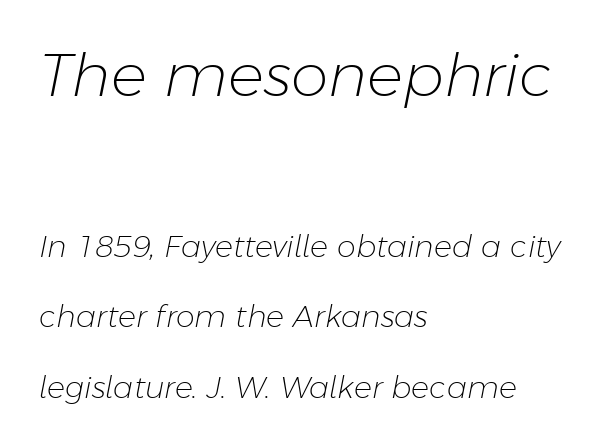
Q: Is the text bold? A: No.
Q: Is the text italic (slanted)? A: Yes, it leans right by about 11 degrees.
Q: Is the text underlined? A: No.
Q: How is the paragraph aligned? A: Left-aligned.
Q: Is the spacing between letters normal or unusually wide? A: Normal.
Q: Is the spacing between lines tight, normal or loose? A: Loose.
Q: Which block of text is set in a larger size, the first (top) or the second (bottom)? A: The first (top) one.
Q: Width (condensed, normal, or wide)? A: Normal.
Q: Stroke contrast? A: Low.
Q: x-height? A: Medium.
Q: Monospaced? A: No.
